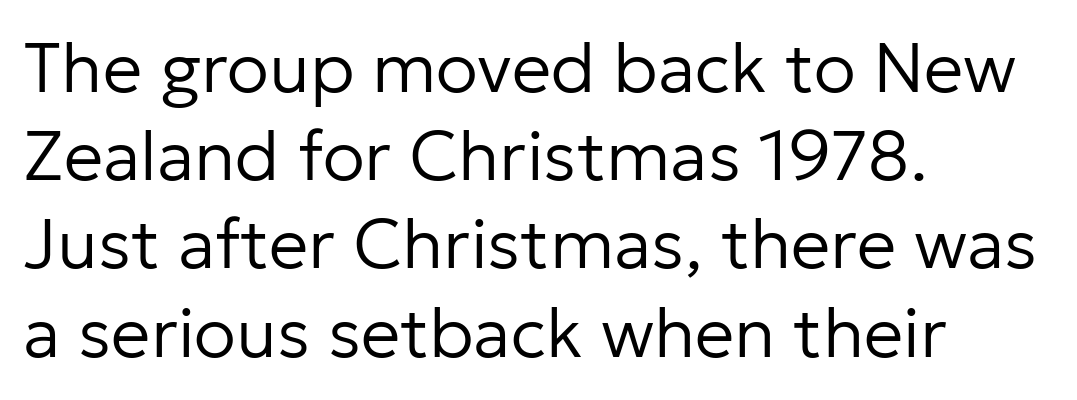
{"serif": "no", "italic": "no", "bold": "no", "weight": "regular", "width": "normal", "stroke_contrast": "low", "x_height": "medium", "monospaced": "no", "underline": "no", "align": "left", "line_spacing": "normal", "line_spacing_ratio": 1.26, "letter_spacing": "normal", "letter_spacing_em": 0.0, "glyph_px": 70}
